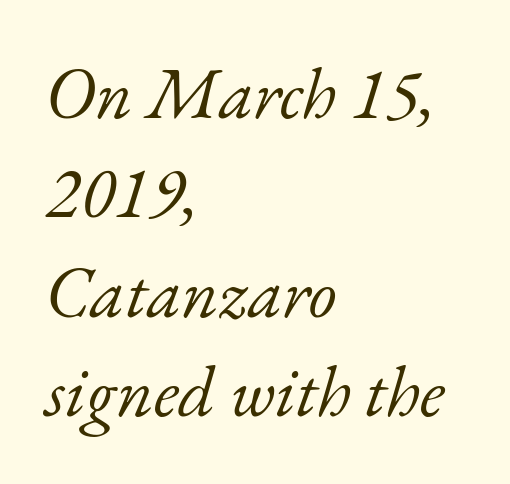
Q: Is the text bold? A: No.
Q: Is the text italic (slanted)? A: Yes, it leans right by about 17 degrees.
Q: Is the typeface a serif or a sans-serif typeface? A: Serif.
Q: Is the text underlined? A: No.
Q: How is the paragraph aligned? A: Left-aligned.
Q: Is the spacing between letters normal or unusually wide? A: Normal.
Q: Is the spacing between lines tight, normal or loose? A: Normal.
Q: Width (condensed, normal, or wide)? A: Normal.
Q: Stroke contrast? A: Low.
Q: x-height? A: Small.
Q: Monospaced? A: No.
